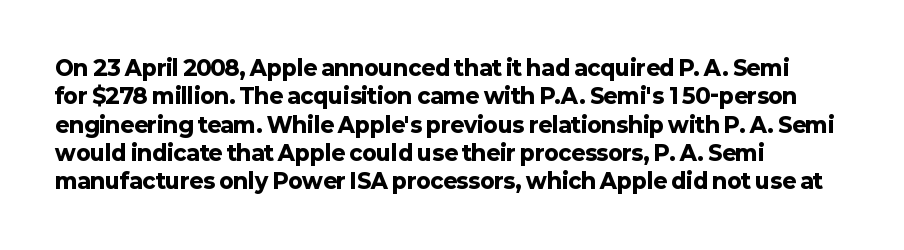
{"italic": "no", "bold": "yes", "underline": "no", "align": "left", "line_spacing": "normal", "line_spacing_ratio": 1.35, "letter_spacing": "normal", "letter_spacing_em": 0.0, "glyph_px": 21}
